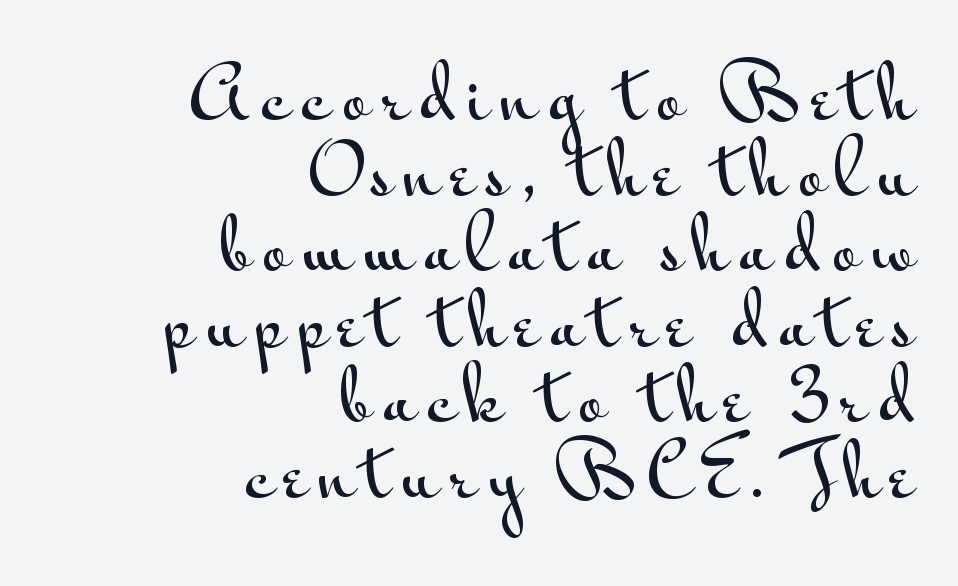
A sans-serif font was chosen for this passage. Typeset ragged left — the right edge is the straight one. The letters advance in unequal steps, a hallmark of proportional type. Clear beneath every line of the passage.
